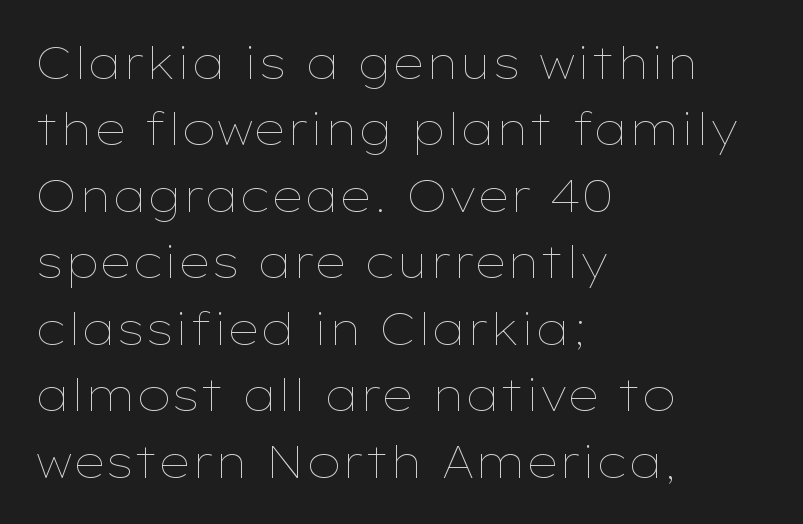
Q: Is the text bold? A: No.
Q: Is the text italic (slanted)? A: No, it is upright.
Q: Is the text underlined? A: No.
Q: How is the paragraph aligned? A: Left-aligned.
Q: Is the spacing between letters normal or unusually wide? A: Normal.
Q: Is the spacing between lines tight, normal or loose? A: Normal.
Q: Width (condensed, normal, or wide)? A: Wide.
Q: Stroke contrast? A: Low.
Q: x-height? A: Medium.
Q: Monospaced? A: No.
